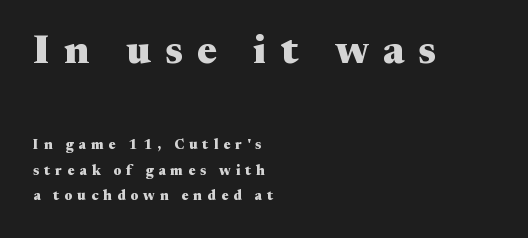
Q: Is the text bold? A: Yes.
Q: Is the text italic (slanted)? A: No, it is upright.
Q: Is the typeface a serif or a sans-serif typeface? A: Serif.
Q: Is the text underlined? A: No.
Q: How is the paragraph aligned? A: Left-aligned.
Q: Is the spacing between letters normal or unusually wide? A: Unusually wide.
Q: Which block of text is set in a larger size, the first (top) or the second (bottom)? A: The first (top) one.
Q: Width (condensed, normal, or wide)? A: Wide.
Q: Stroke contrast? A: Medium.
Q: x-height? A: Medium.
Q: Monospaced? A: No.
